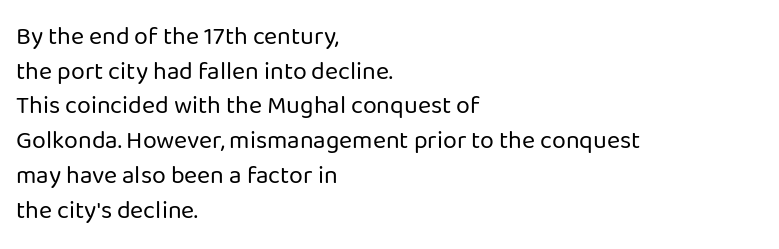
{"italic": "no", "bold": "no", "underline": "no", "align": "left", "line_spacing": "normal", "line_spacing_ratio": 1.39, "letter_spacing": "normal", "letter_spacing_em": 0.0, "glyph_px": 25}
